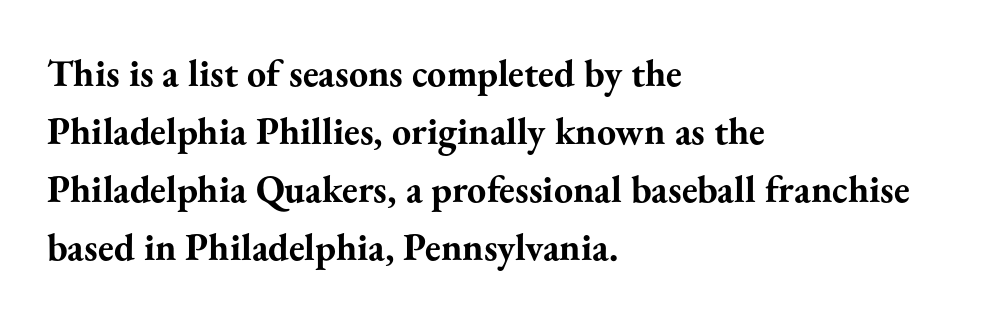
Q: Is the text bold? A: Yes.
Q: Is the text italic (slanted)? A: No, it is upright.
Q: Is the typeface a serif or a sans-serif typeface? A: Serif.
Q: Is the text underlined? A: No.
Q: How is the paragraph aligned? A: Left-aligned.
Q: Is the spacing between letters normal or unusually wide? A: Normal.
Q: Is the spacing between lines tight, normal or loose? A: Normal.
Q: Width (condensed, normal, or wide)? A: Normal.
Q: Stroke contrast? A: Medium.
Q: x-height? A: Small.
Q: Monospaced? A: No.
